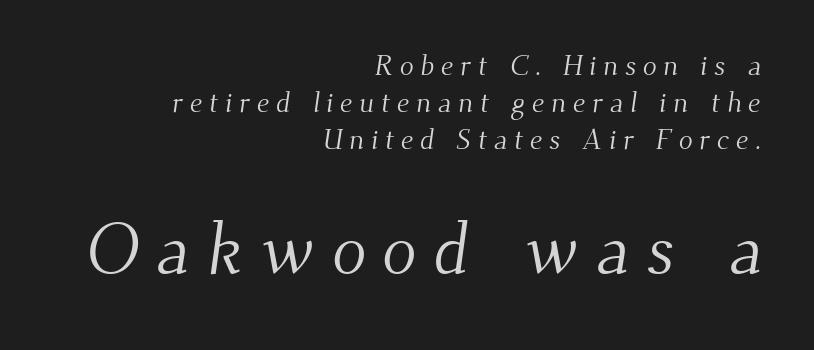
This sample has the flowing, uneven cadence of proportional lettering. These lines have a slow, spaced-out rhythm from letter to letter. Small over large — that's the arrangement of the two blocks here. The strip under each line holds only bare page. Does the type have serifs? Yes, each stem ends in a small foot. The typesetting does not lean heavy: it is not bold.
